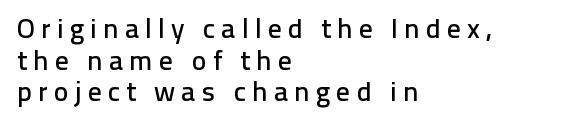
{"serif": "no", "italic": "no", "width": "normal", "stroke_contrast": "low", "x_height": "medium", "monospaced": "no", "underline": "no", "align": "left", "line_spacing": "tight", "line_spacing_ratio": 1.13, "letter_spacing": "wide", "letter_spacing_em": 0.21, "glyph_px": 28}
